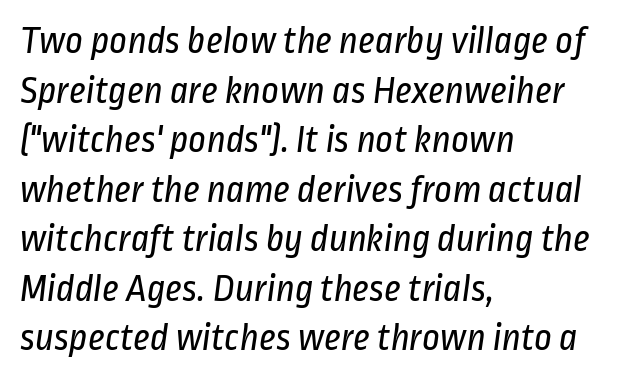
Q: Is the text bold? A: No.
Q: Is the typeface a serif or a sans-serif typeface? A: Sans-serif.
Q: Is the text underlined? A: No.
Q: How is the paragraph aligned? A: Left-aligned.
Q: Is the spacing between letters normal or unusually wide? A: Normal.
Q: Is the spacing between lines tight, normal or loose? A: Normal.
Q: Width (condensed, normal, or wide)? A: Condensed.
Q: Stroke contrast? A: Low.
Q: x-height? A: Medium.
Q: Monospaced? A: No.
